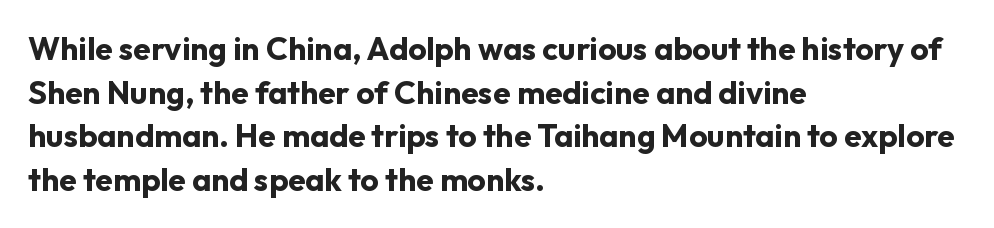
The image shows 32 px bold sans-serif type, upright; set left-aligned, normal line spacing (1.36x), normal letter spacing, not underlined; low stroke contrast and a medium x-height.
